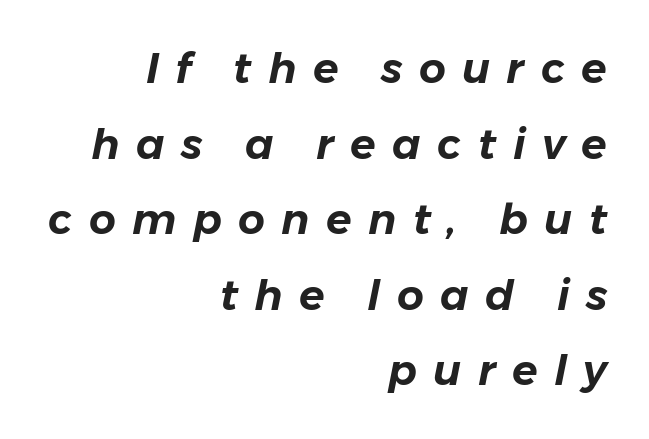
Short and long lines alike share a common ending point at right. A clean baseline with only descenders dipping below it. A typesetter would mark this as italic. The passage shown is typed in a proportional face where columns would drift. Caption: expanded tracking, letters set apart.
